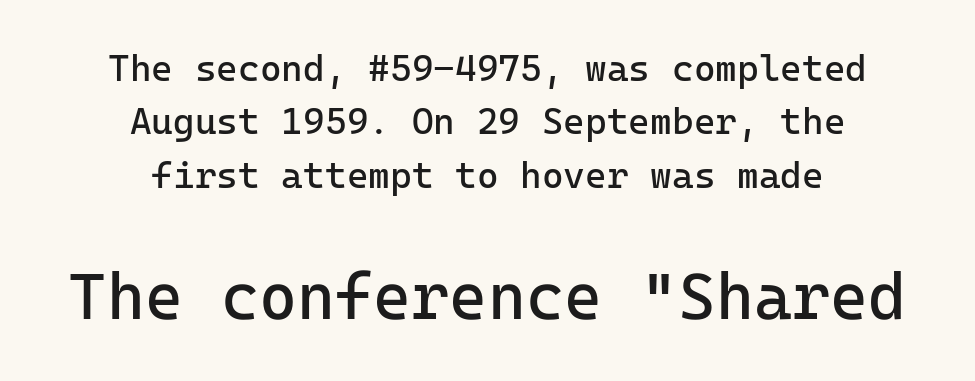
Is this a heavy cut? Hardly; it is regular or lighter. Baseline-to-baseline distance is the conventional proportion of letter height. A centered setting, common on invitations and titles, is used for this passage. The passage shown is not underscored anywhere. The letterforms sit shoulder to shoulder at normal distance. The typeface chosen for these lines omits serifs.
